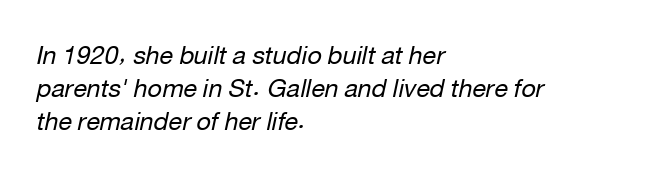
Q: Is the text bold? A: No.
Q: Is the text italic (slanted)? A: Yes, it leans right by about 12 degrees.
Q: Is the text underlined? A: No.
Q: How is the paragraph aligned? A: Left-aligned.
Q: Is the spacing between letters normal or unusually wide? A: Normal.
Q: Is the spacing between lines tight, normal or loose? A: Normal.
